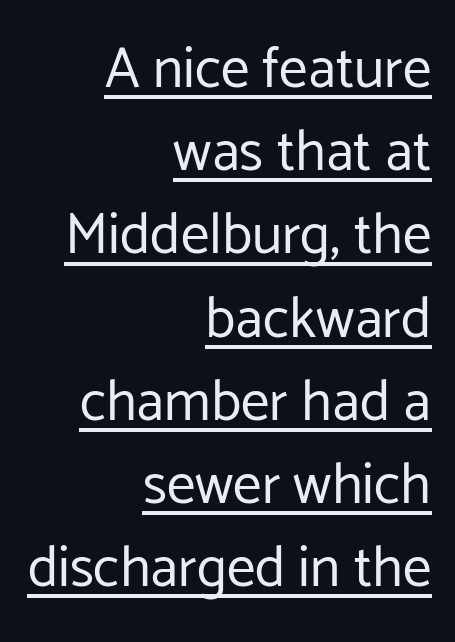
{"serif": "no", "italic": "no", "bold": "no", "weight": "regular", "width": "normal", "stroke_contrast": "low", "x_height": "medium", "monospaced": "no", "underline": "yes", "align": "right", "line_spacing": "normal", "line_spacing_ratio": 1.46, "letter_spacing": "normal", "letter_spacing_em": 0.0, "glyph_px": 57}
